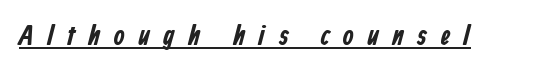
The image shows 28 px bold, condensed sans-serif type; set unusually wide letter spacing (+0.49 em), underlined; low stroke contrast and a medium x-height.
